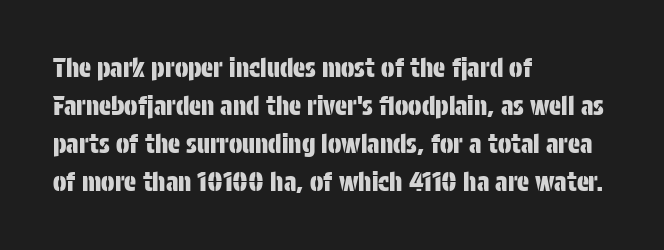
Plain, unruled lines of type. Each word holds together tightly as a unit, with standard inter-letter gaps. Every row of glyphs begins at an identical x-position on the left. Leading matches the norm, producing a regular column.
